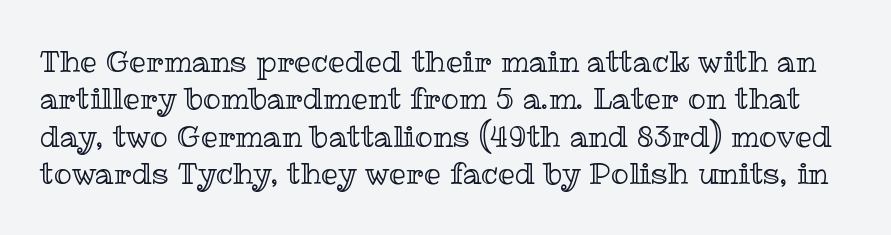
The axis of the letterforms is exactly vertical. What's the leading like? Ordinary, nothing unusual. This sample has the flowing, uneven cadence of proportional lettering. Nothing unusual about the tracking: characters are spaced as the font intends. Has an underline been added? It has not.
